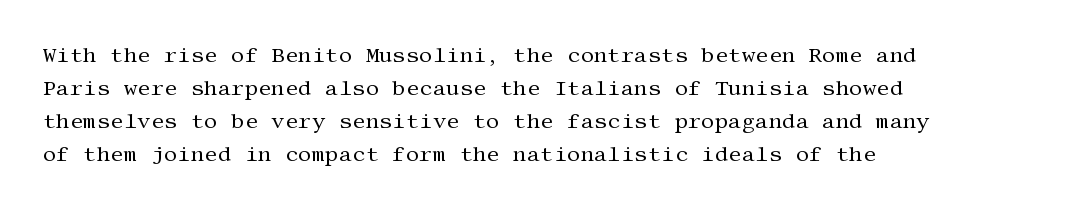
The image shows 21 px text type, upright; set left-aligned, normal line spacing (1.57x), normal letter spacing, not underlined.
